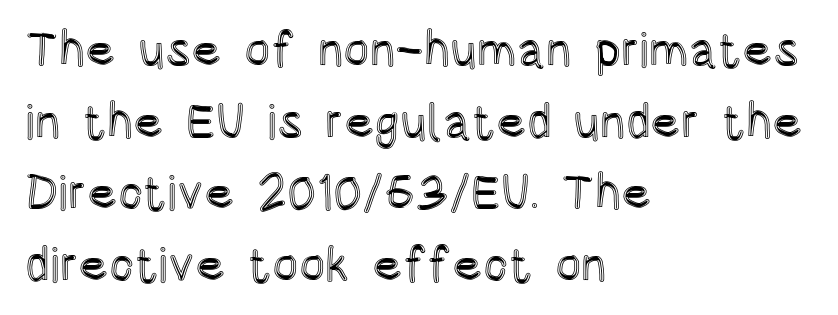
{"italic": "no", "width": "condensed", "x_height": "large", "monospaced": "no", "underline": "no", "align": "left", "line_spacing": "normal", "line_spacing_ratio": 1.46, "letter_spacing": "normal", "letter_spacing_em": 0.0, "glyph_px": 49}
